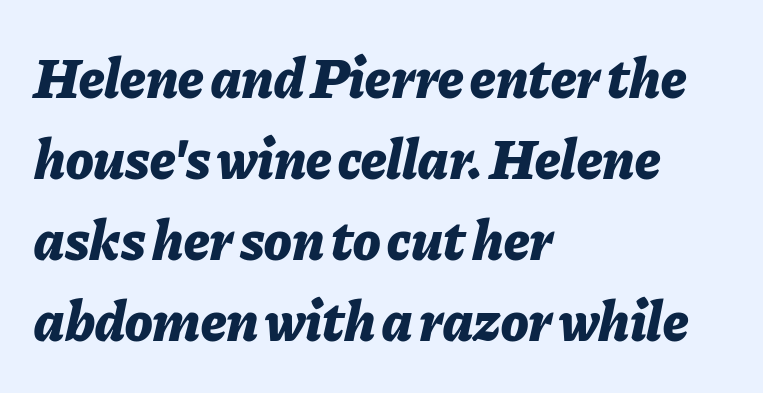
{"italic": "yes", "lean": "right", "slant_degrees": 11, "bold": "yes", "weight": "bold", "width": "normal", "stroke_contrast": "low", "x_height": "medium", "monospaced": "no", "underline": "no", "align": "left", "line_spacing": "normal", "line_spacing_ratio": 1.42, "letter_spacing": "normal", "letter_spacing_em": 0.0, "glyph_px": 57}
